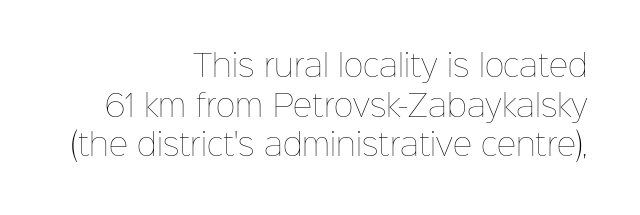
The image shows 30 px thin type, upright; set right-aligned, normal line spacing (1.32x), normal letter spacing, not underlined; low stroke contrast and a medium x-height.
